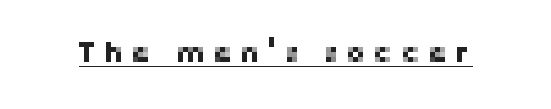
{"serif": "no", "italic": "no", "width": "normal", "stroke_contrast": "low", "x_height": "medium", "monospaced": "no", "underline": "yes", "letter_spacing": "wide", "letter_spacing_em": 0.24, "glyph_px": 30}
